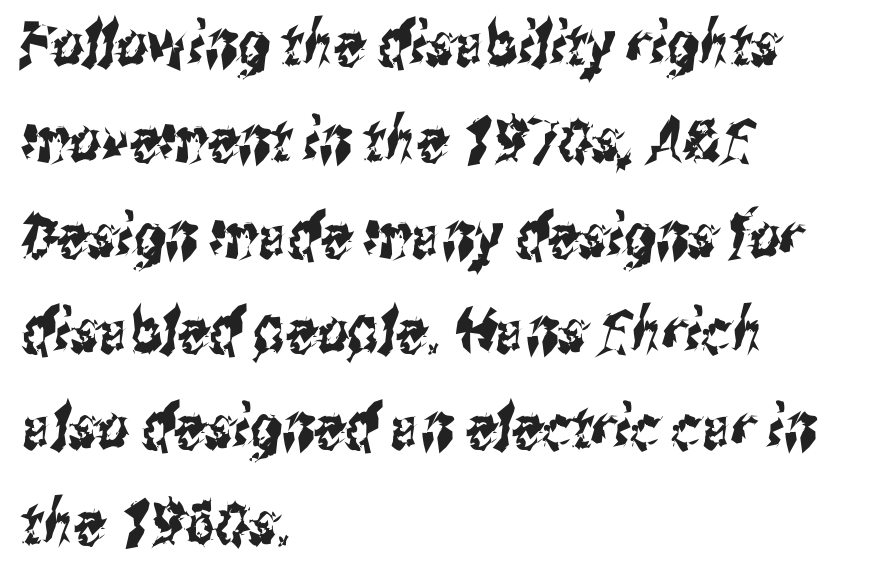
Q: Is the typeface a serif or a sans-serif typeface? A: Sans-serif.
Q: Is the text underlined? A: No.
Q: How is the paragraph aligned? A: Left-aligned.
Q: Is the spacing between letters normal or unusually wide? A: Normal.
Q: Is the spacing between lines tight, normal or loose? A: Normal.
Q: Width (condensed, normal, or wide)? A: Condensed.
Q: Stroke contrast? A: Medium.
Q: x-height? A: Medium.
Q: Monospaced? A: No.
